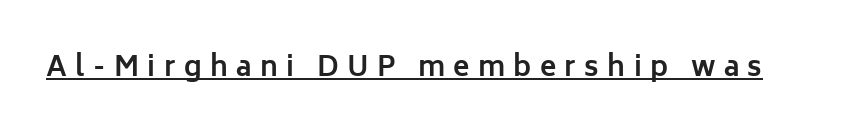
No italicization has been applied; the sample stays upright. Spacing between characters has been opened up far beyond the box default. Plenty of ink on the page — the face is bold. In designer terms, the underline attribute is active on this setting.
